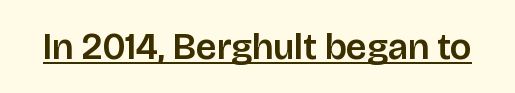
Q: Is the text italic (slanted)? A: No, it is upright.
Q: Is the typeface a serif or a sans-serif typeface? A: Sans-serif.
Q: Is the text underlined? A: Yes.
Q: Is the spacing between letters normal or unusually wide? A: Normal.
Q: Width (condensed, normal, or wide)? A: Normal.
Q: Stroke contrast? A: Low.
Q: x-height? A: Large.
Q: Monospaced? A: No.
